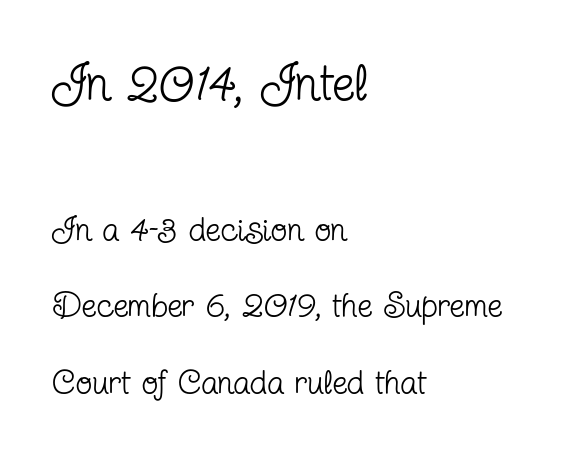
{"serif": "yes", "italic": "no", "bold": "no", "weight": "regular", "width": "condensed", "stroke_contrast": "low", "x_height": "medium", "monospaced": "no", "underline": "no", "align": "left", "line_spacing": "loose", "line_spacing_ratio": 2.25, "letter_spacing": "normal", "letter_spacing_em": 0.0, "larger_block": "first", "size_ratio": 1.5, "glyph_px": 51}
